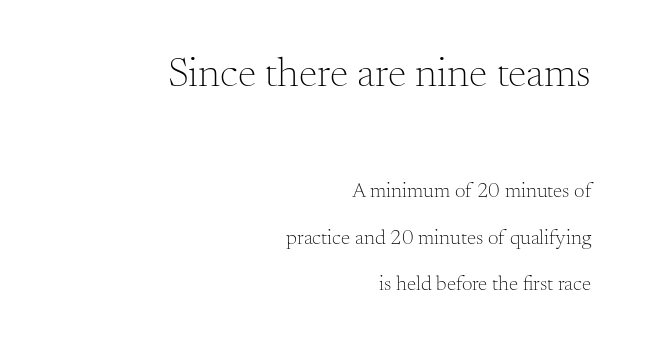
Scale decreases going downward across the two blocks. Unlike italic type, these characters show no tilt at all. Short and long lines alike share a common ending point at right. What stands out about the letter spacing? Nothing — it is the standard amount. Airy leading.
